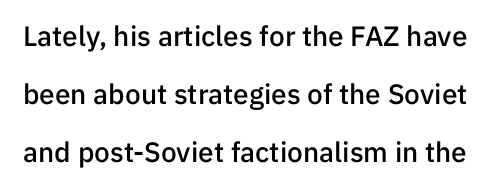
{"serif": "no", "italic": "no", "bold": "semi", "weight": "semibold", "width": "normal", "stroke_contrast": "low", "x_height": "medium", "monospaced": "no", "underline": "no", "line_spacing": "loose", "line_spacing_ratio": 2.07, "letter_spacing": "normal", "letter_spacing_em": 0.0, "glyph_px": 28}
